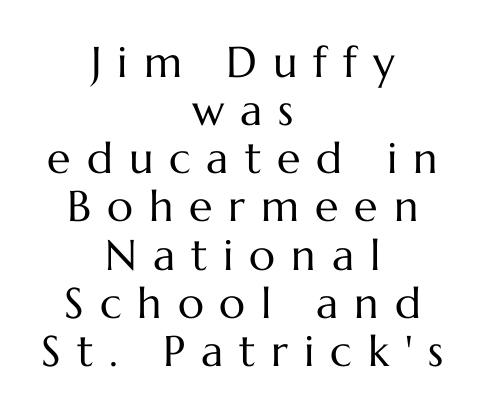
{"italic": "no", "bold": "no", "weight": "regular", "width": "normal", "stroke_contrast": "medium", "x_height": "medium", "monospaced": "no", "underline": "no", "align": "center", "line_spacing": "tight", "line_spacing_ratio": 1.12, "letter_spacing": "wide", "letter_spacing_em": 0.37, "glyph_px": 43}
